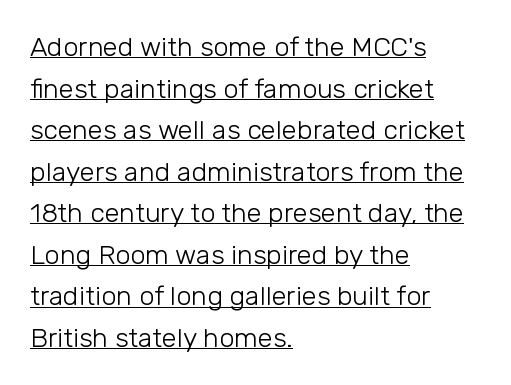
Notice how the stems are strictly vertical — no italics here. Normally led — the rows are evenly, conventionally spaced. The typesetting does not lean heavy: it is not bold. These lines keep a tight, regular rhythm from letter to letter. These characters rest on top of a visible drawn line. The text block is weighted toward the left margin, trailing off unevenly rightward.
